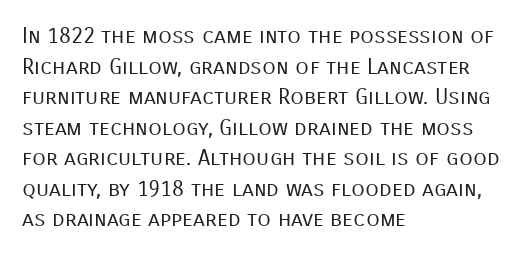
Here the glyphs are tracked normally, forming tight word shapes. This sample keeps an unexceptional amount of space between lines. Every character sits straight up, as roman type does. Each stroke keeps to a modest, everyday thickness or less. This rendering uses left alignment, leaving the right contour irregular. Descenders are the only things crossing below the line.
